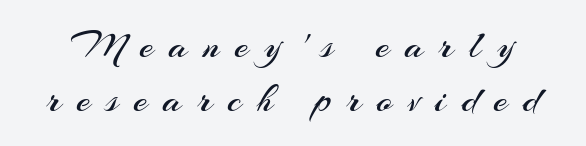
Q: Is the text bold? A: No.
Q: Is the text italic (slanted)? A: Yes.
Q: Is the typeface a serif or a sans-serif typeface? A: Sans-serif.
Q: Is the text underlined? A: No.
Q: Is the spacing between letters normal or unusually wide? A: Unusually wide.
Q: Is the spacing between lines tight, normal or loose? A: Normal.
Q: Width (condensed, normal, or wide)? A: Normal.
Q: Stroke contrast? A: Medium.
Q: x-height? A: Small.
Q: Monospaced? A: No.
